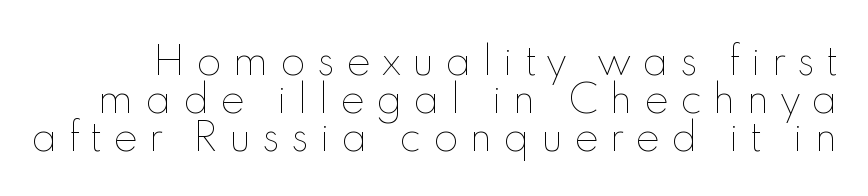
{"italic": "no", "bold": "no", "weight": "thin", "width": "normal", "x_height": "small", "monospaced": "no", "underline": "no", "line_spacing": "tight", "line_spacing_ratio": 1.03, "letter_spacing": "wide", "letter_spacing_em": 0.31, "glyph_px": 37}
